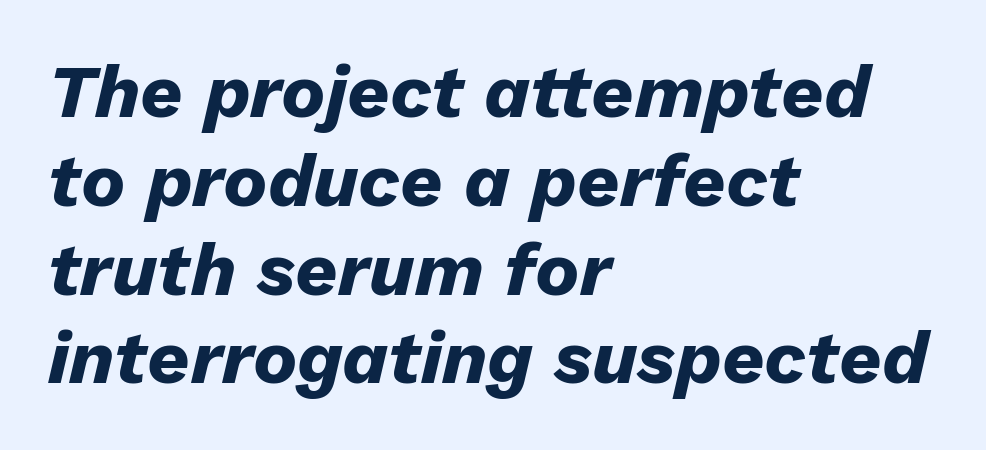
Heavy-handed strokes throughout: this text is bold. This sample has the flowing, uneven cadence of proportional lettering. In CSS terms this would be text-align: left. Descenders hang freely into open space. In terms of letterspacing, this is plain default setting.
